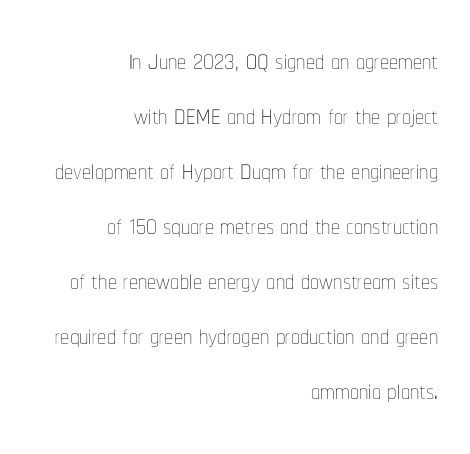
{"italic": "no", "bold": "no", "weight": "thin", "width": "condensed", "stroke_contrast": "low", "x_height": "medium", "monospaced": "no", "underline": "no", "align": "right", "line_spacing": "normal", "line_spacing_ratio": 1.53, "letter_spacing": "normal", "letter_spacing_em": 0.0, "glyph_px": 36}
